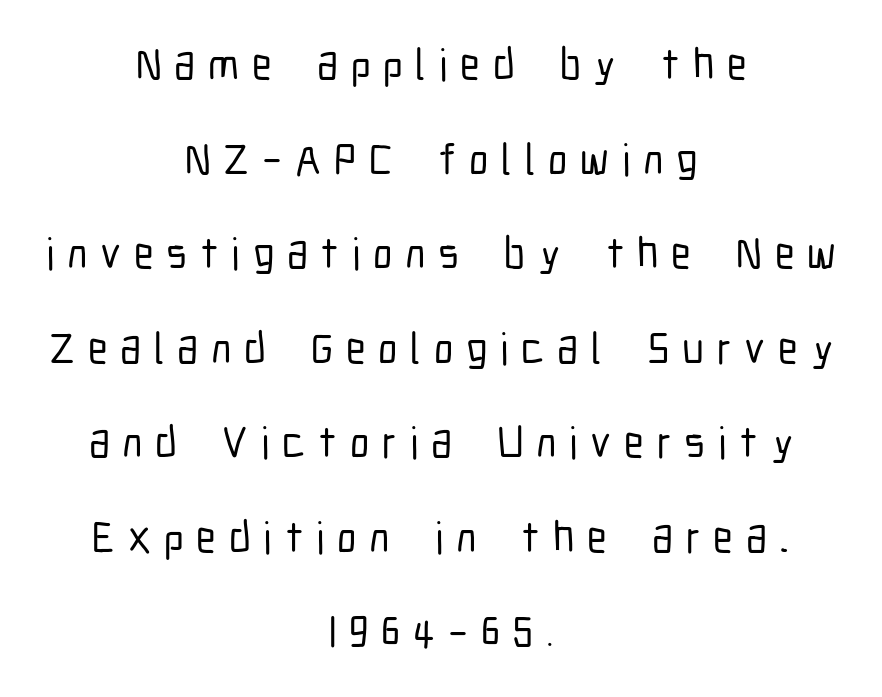
The image shows 44 px condensed sans-serif type, upright; set centered, loose line spacing (2.15x), unusually wide letter spacing (+0.29 em), not underlined; low stroke contrast and a medium x-height.
